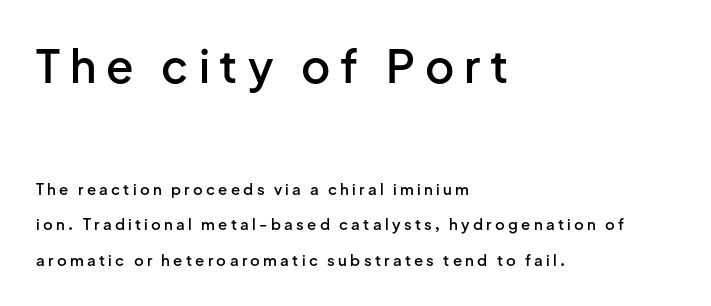
Q: Is the text bold? A: Semi-bold.
Q: Is the text italic (slanted)? A: No, it is upright.
Q: Is the typeface a serif or a sans-serif typeface? A: Sans-serif.
Q: Is the text underlined? A: No.
Q: How is the paragraph aligned? A: Left-aligned.
Q: Is the spacing between letters normal or unusually wide? A: Unusually wide.
Q: Is the spacing between lines tight, normal or loose? A: Loose.
Q: Which block of text is set in a larger size, the first (top) or the second (bottom)? A: The first (top) one.
Q: Width (condensed, normal, or wide)? A: Normal.
Q: Stroke contrast? A: Low.
Q: x-height? A: Medium.
Q: Monospaced? A: No.
